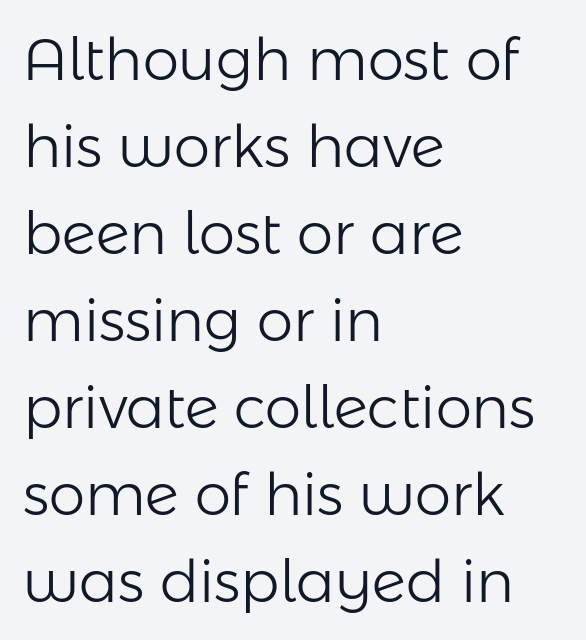
Q: Is the text bold? A: No.
Q: Is the text italic (slanted)? A: No, it is upright.
Q: Is the typeface a serif or a sans-serif typeface? A: Sans-serif.
Q: Is the text underlined? A: No.
Q: How is the paragraph aligned? A: Left-aligned.
Q: Is the spacing between letters normal or unusually wide? A: Normal.
Q: Is the spacing between lines tight, normal or loose? A: Normal.
Q: Width (condensed, normal, or wide)? A: Normal.
Q: Stroke contrast? A: Low.
Q: x-height? A: Medium.
Q: Monospaced? A: No.
